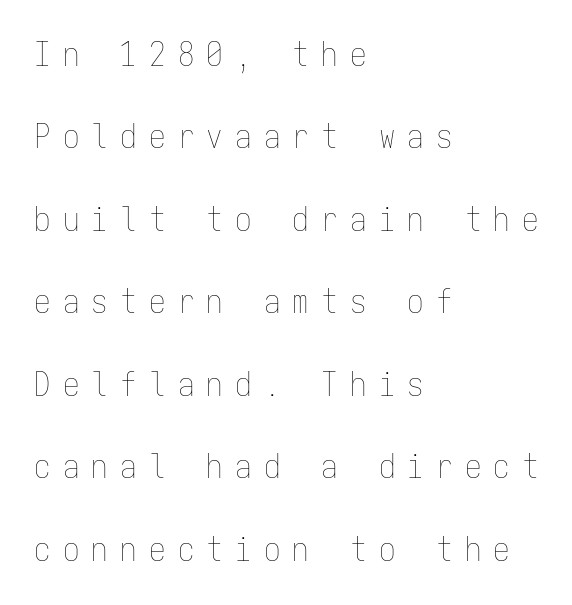
{"italic": "no", "bold": "no", "weight": "thin", "width": "condensed", "stroke_contrast": "low", "x_height": "medium", "monospaced": "yes", "underline": "no", "align": "left", "line_spacing": "loose", "line_spacing_ratio": 2.5, "letter_spacing": "wide", "letter_spacing_em": 0.37, "glyph_px": 33}
